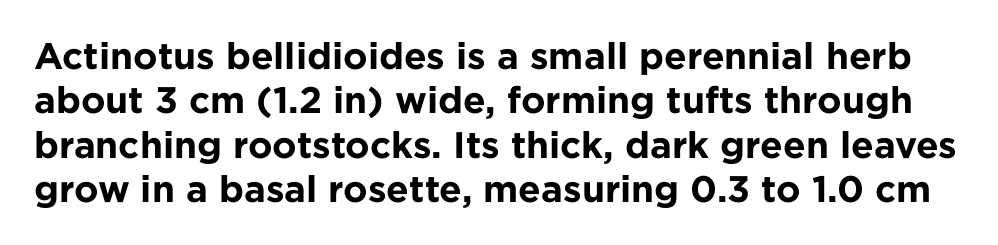
Q: Is the text bold? A: Yes.
Q: Is the text italic (slanted)? A: No, it is upright.
Q: Is the typeface a serif or a sans-serif typeface? A: Sans-serif.
Q: Is the text underlined? A: No.
Q: Is the spacing between letters normal or unusually wide? A: Normal.
Q: Width (condensed, normal, or wide)? A: Normal.
Q: Stroke contrast? A: Low.
Q: x-height? A: Medium.
Q: Monospaced? A: No.
